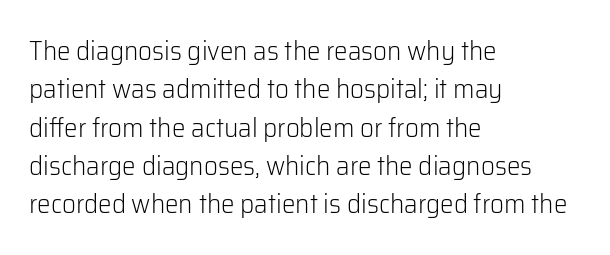
Q: Is the text bold? A: No.
Q: Is the text italic (slanted)? A: No, it is upright.
Q: Is the text underlined? A: No.
Q: How is the paragraph aligned? A: Left-aligned.
Q: Is the spacing between letters normal or unusually wide? A: Normal.
Q: Is the spacing between lines tight, normal or loose? A: Normal.
